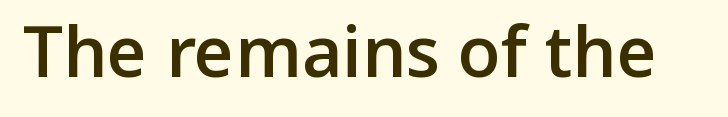
The image shows 70 px semibold sans-serif type, upright; set normal letter spacing, not underlined; low stroke contrast and a medium x-height.
